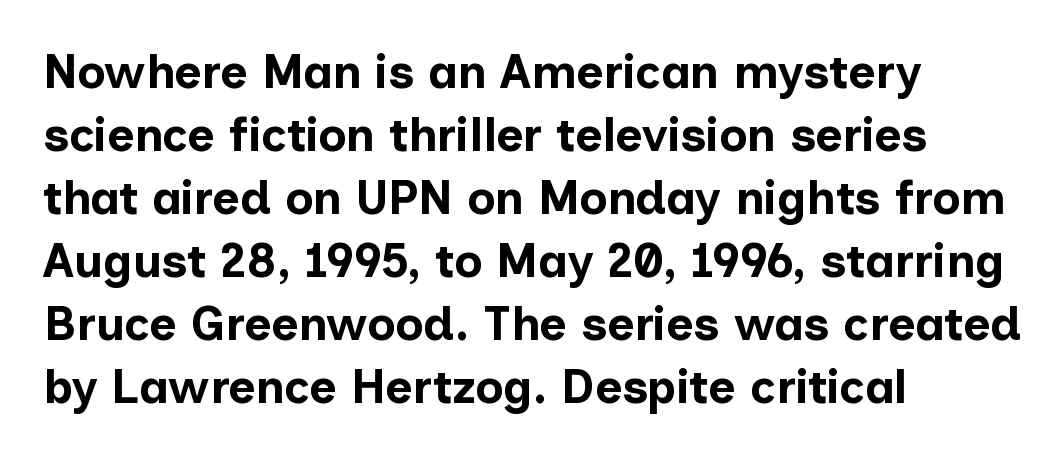
The image shows 47 px bold sans-serif type, upright; set left-aligned, normal line spacing (1.34x), normal letter spacing, not underlined; low stroke contrast and a medium x-height.
